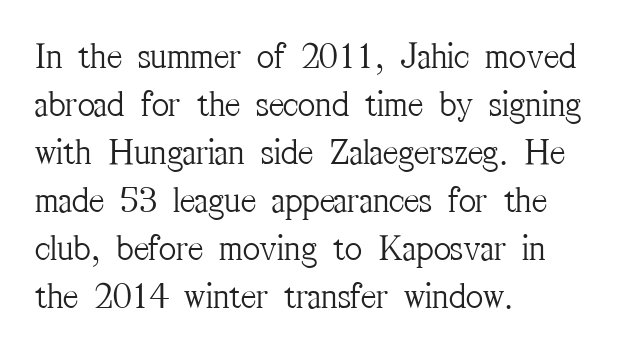
Proportional: the letters do not fall into vertical columns. Each line starts at the same left margin while the right side varies. Summary of vertical rhythm: regular, with standard interline spacing. Plain, unruled lines of type. The tracking reads as untouched default to a designer's eye.
